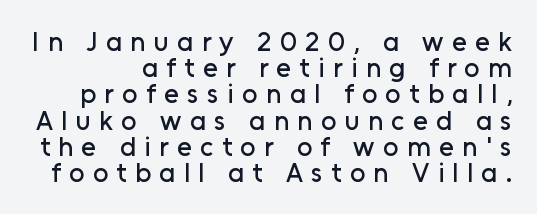
The image shows 27 px text type, upright; set tight line spacing (0.97x), unusually wide letter spacing (+0.31 em), not underlined.
